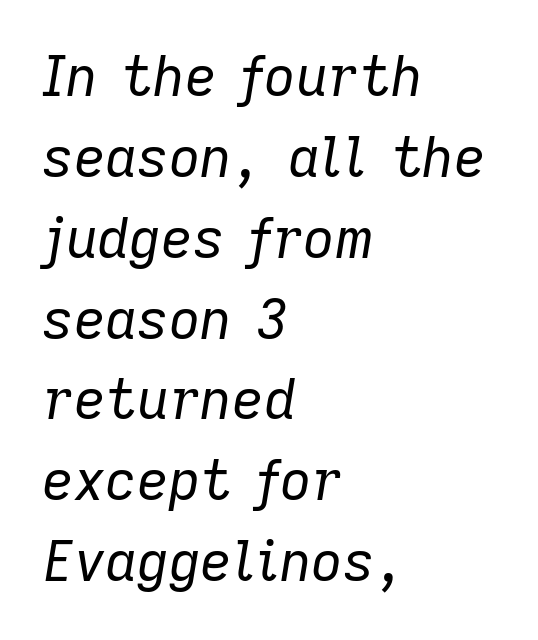
{"italic": "yes", "lean": "right", "slant_degrees": 9, "bold": "no", "weight": "regular", "width": "normal", "stroke_contrast": "low", "x_height": "medium", "monospaced": "no", "underline": "no", "align": "left", "line_spacing": "normal", "line_spacing_ratio": 1.47, "letter_spacing": "normal", "letter_spacing_em": 0.0, "glyph_px": 55}
